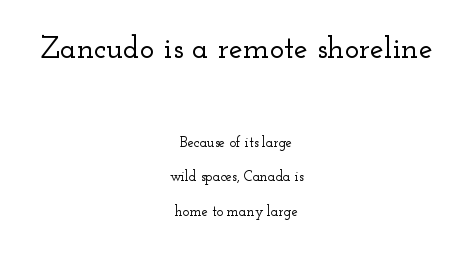
The image shows 31 px wide serif type, upright; set centered, loose line spacing (2.48x), normal letter spacing, not underlined; the first (top) block is 2.21x larger; low stroke contrast and a small x-height.
